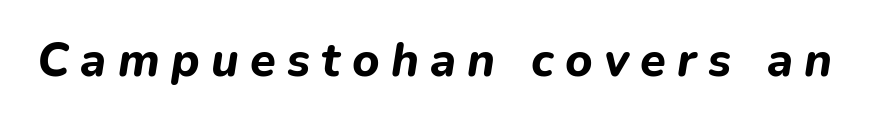
The image shows 47 px bold type, italic (leaning right); set unusually wide letter spacing (+0.24 em), not underlined; low stroke contrast and a medium x-height.
